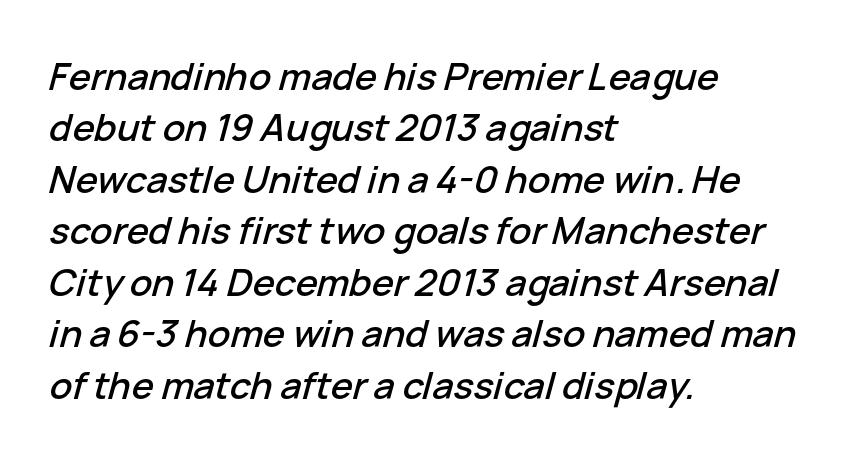
The image shows 37 px text type, italic (leaning right); set left-aligned, normal line spacing (1.39x), normal letter spacing, not underlined; low stroke contrast and a medium x-height.
